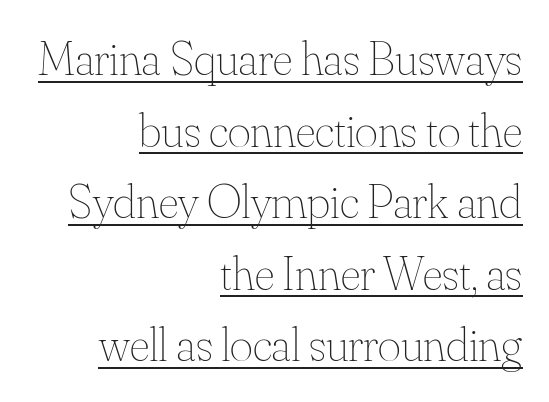
The image shows 49 px thin type, upright; set right-aligned, normal line spacing (1.46x), normal letter spacing, underlined; medium stroke contrast and a small x-height.
